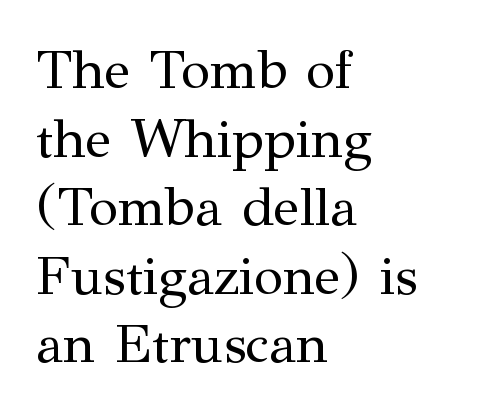
Q: Is the text bold? A: No.
Q: Is the text italic (slanted)? A: No, it is upright.
Q: Is the typeface a serif or a sans-serif typeface? A: Serif.
Q: Is the text underlined? A: No.
Q: How is the paragraph aligned? A: Left-aligned.
Q: Is the spacing between letters normal or unusually wide? A: Normal.
Q: Is the spacing between lines tight, normal or loose? A: Normal.
Q: Width (condensed, normal, or wide)? A: Normal.
Q: Stroke contrast? A: Medium.
Q: x-height? A: Medium.
Q: Monospaced? A: No.
